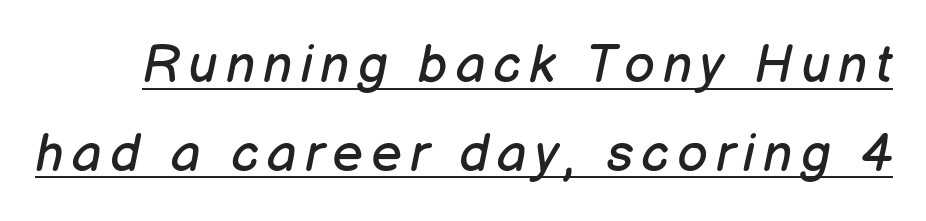
Q: Is the text bold? A: No.
Q: Is the text italic (slanted)? A: Yes, it leans right by about 12 degrees.
Q: Is the text underlined? A: Yes.
Q: Is the spacing between lines tight, normal or loose? A: Normal.
Q: Width (condensed, normal, or wide)? A: Normal.
Q: Stroke contrast? A: Low.
Q: x-height? A: Medium.
Q: Monospaced? A: No.
